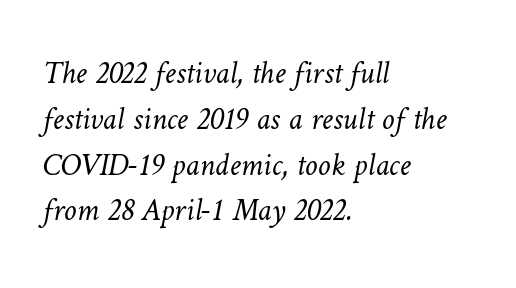
{"bold": "no", "weight": "light", "width": "normal", "stroke_contrast": "low", "x_height": "medium", "monospaced": "no", "underline": "no", "align": "left", "line_spacing": "normal", "line_spacing_ratio": 1.43, "letter_spacing": "normal", "letter_spacing_em": 0.0, "glyph_px": 32}
